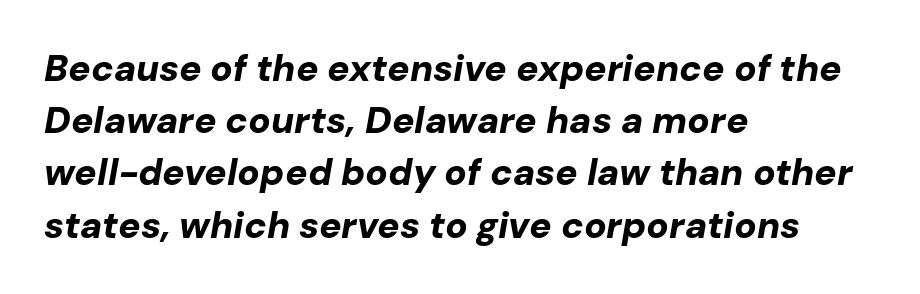
Q: Is the text bold? A: Yes.
Q: Is the text italic (slanted)? A: Yes, it leans right by about 10 degrees.
Q: Is the text underlined? A: No.
Q: How is the paragraph aligned? A: Left-aligned.
Q: Is the spacing between letters normal or unusually wide? A: Normal.
Q: Is the spacing between lines tight, normal or loose? A: Normal.
Q: Width (condensed, normal, or wide)? A: Normal.
Q: Stroke contrast? A: Low.
Q: x-height? A: Medium.
Q: Monospaced? A: No.
